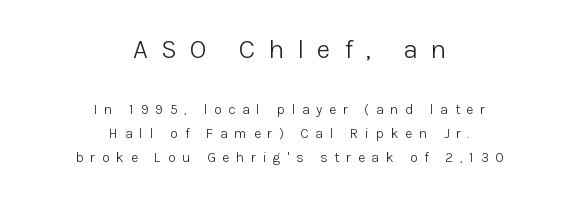
The horizontal fit of the characters is loose and conspicuously gappy. Horizontal alignment here is central, giving a formal, balanced look. Rendered with straight, roman letterforms. No letter is thick-stroked: the sample isn't bold. Which of the two is more prominent by size? The first, at the top.
